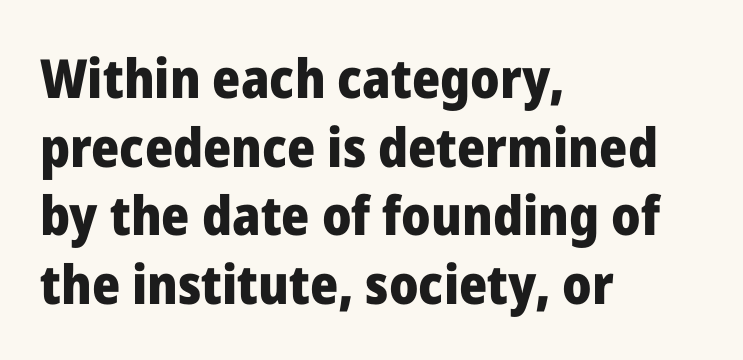
The image shows 54 px heavy sans-serif type, upright; set left-aligned, normal line spacing (1.27x), normal letter spacing, not underlined; low stroke contrast and a medium x-height.
